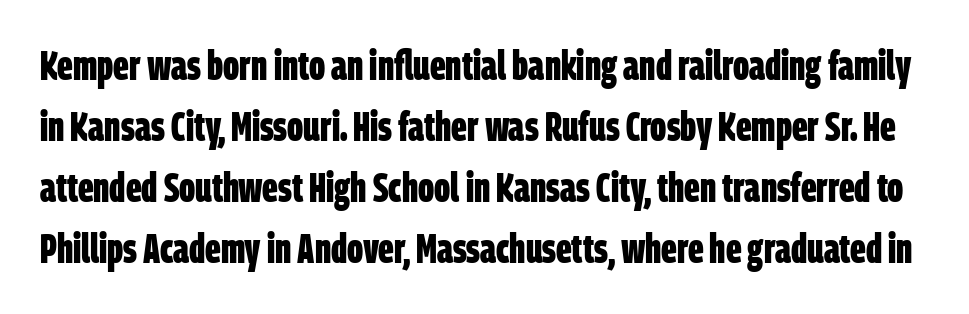
{"serif": "no", "bold": "yes", "weight": "bold", "width": "condensed", "stroke_contrast": "low", "x_height": "large", "monospaced": "no", "underline": "no", "line_spacing": "normal", "line_spacing_ratio": 1.49, "letter_spacing": "normal", "letter_spacing_em": 0.0, "glyph_px": 41}
